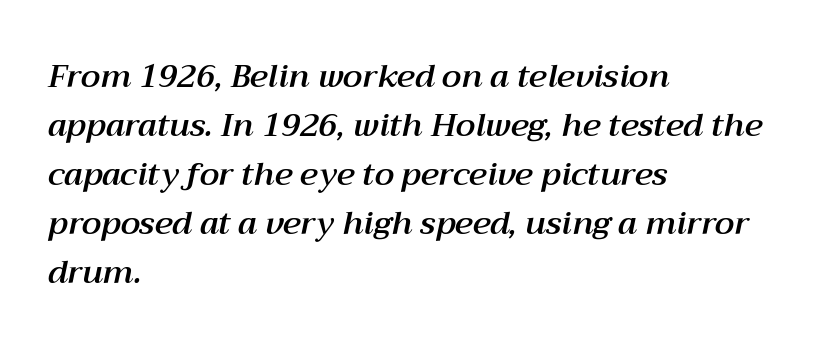
The image shows 32 px text type, italic (leaning right); set left-aligned, normal line spacing (1.53x), normal letter spacing, not underlined; medium stroke contrast and a medium x-height.
